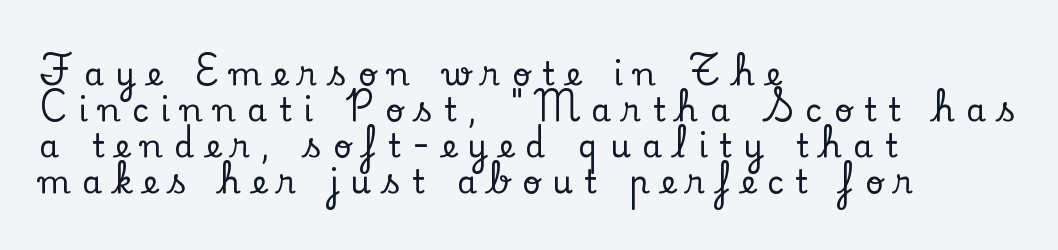
Q: Is the text italic (slanted)? A: No, it is upright.
Q: Is the typeface a serif or a sans-serif typeface? A: Serif.
Q: Is the text underlined? A: No.
Q: How is the paragraph aligned? A: Left-aligned.
Q: Is the spacing between letters normal or unusually wide? A: Unusually wide.
Q: Is the spacing between lines tight, normal or loose? A: Tight.
Q: Width (condensed, normal, or wide)? A: Normal.
Q: Stroke contrast? A: Low.
Q: x-height? A: Small.
Q: Monospaced? A: No.
